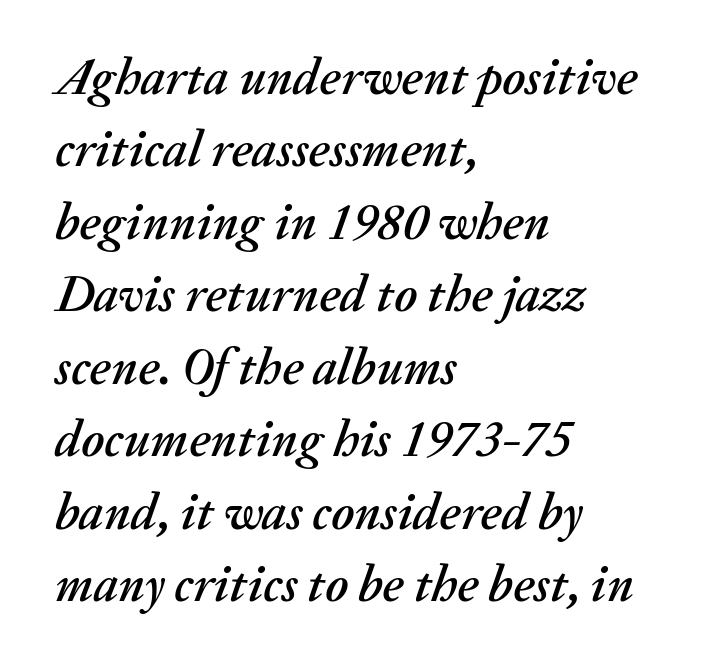
{"italic": "yes", "lean": "right", "slant_degrees": 20, "width": "normal", "stroke_contrast": "medium", "x_height": "medium", "monospaced": "no", "underline": "no", "align": "left", "line_spacing": "normal", "line_spacing_ratio": 1.42, "letter_spacing": "normal", "letter_spacing_em": 0.0, "glyph_px": 51}
